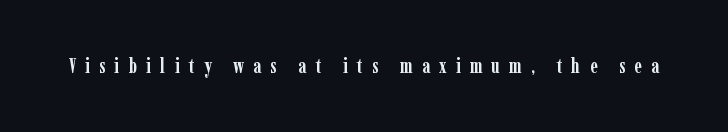
Decoration check: the copy has no underline. These words are printed bold, with thick strokes throughout. Is the letter spacing exaggerated? Yes — the characters are pushed far apart. The axis of the letterforms is exactly vertical.
